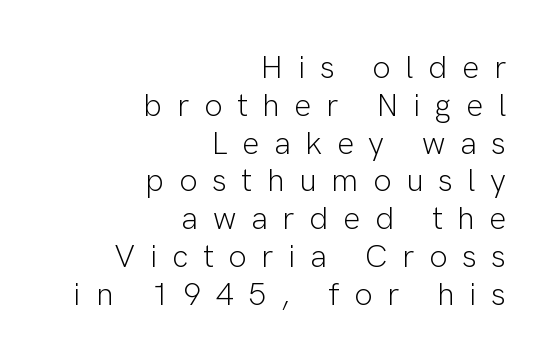
The image shows 32 px light sans-serif type, upright; set right-aligned, line spacing 1.18x, unusually wide letter spacing (+0.46 em), not underlined; low stroke contrast and a medium x-height.
